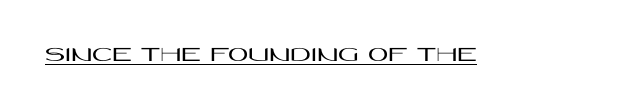
Compared with typical body copy, the letter spacing here is the same. Honestly, the underline is the first thing you notice here. No italicization has been applied; the sample stays upright.
